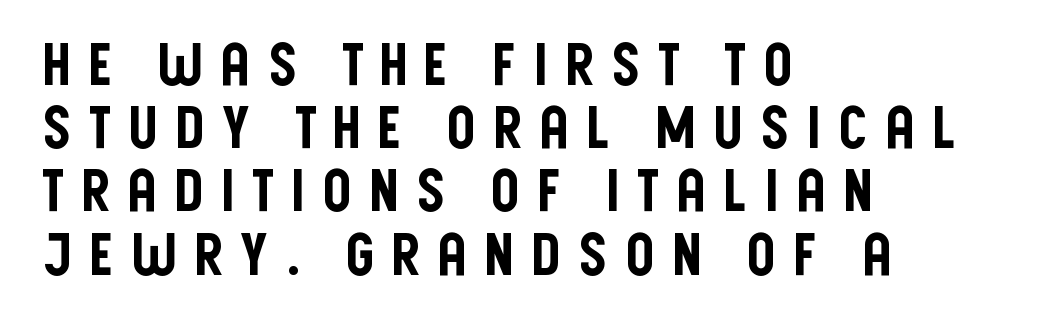
Q: Is the text italic (slanted)? A: No, it is upright.
Q: Is the typeface a serif or a sans-serif typeface? A: Sans-serif.
Q: Is the text underlined? A: No.
Q: How is the paragraph aligned? A: Left-aligned.
Q: Is the spacing between letters normal or unusually wide? A: Unusually wide.
Q: Is the spacing between lines tight, normal or loose? A: Tight.
Q: Width (condensed, normal, or wide)? A: Condensed.
Q: Stroke contrast? A: Low.
Q: x-height? A: Large.
Q: Monospaced? A: No.
